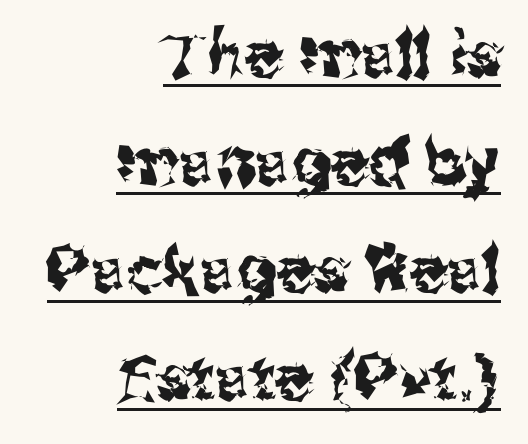
The image shows 63 px sans-serif type, upright; set right-aligned, line spacing 1.71x, normal letter spacing, underlined; medium stroke contrast and a medium x-height.
